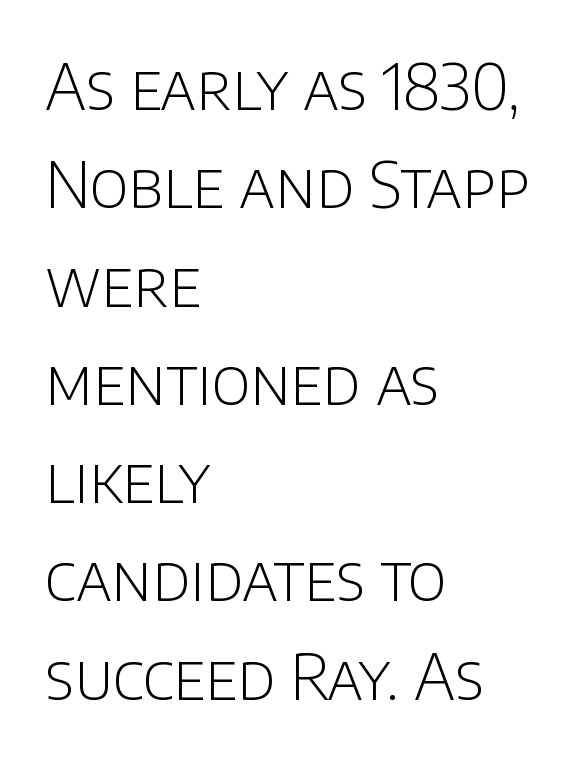
Underlining? Definitely not there. The leading is moderate, giving the passage an even texture. Classification — sans serif. No extra tracking has been applied to these lines.
